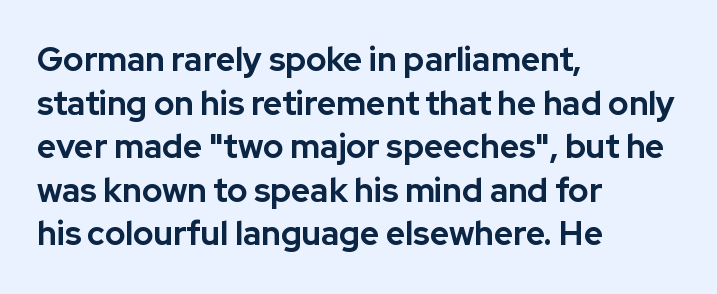
In terms of letterform style, serifs are entirely absent. The axis of the letterforms is exactly vertical. The words here are not underlined. Notice how the passage keeps a crisp vertical edge on the left only. In terms of leading, this rendering sits right in the middle. Weight: bold.
